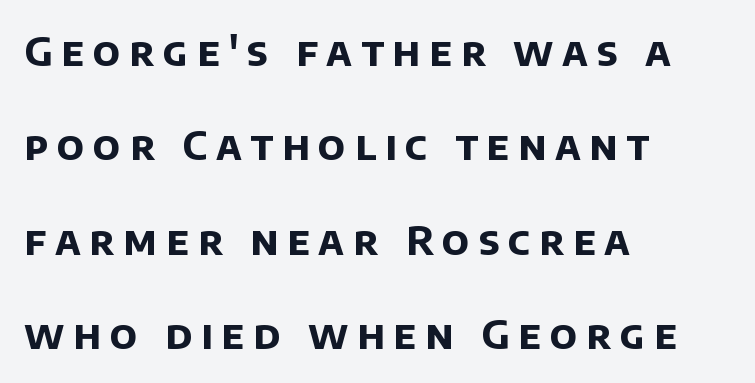
Q: Is the text bold? A: Yes.
Q: Is the typeface a serif or a sans-serif typeface? A: Sans-serif.
Q: Is the text underlined? A: No.
Q: How is the paragraph aligned? A: Left-aligned.
Q: Is the spacing between letters normal or unusually wide? A: Unusually wide.
Q: Is the spacing between lines tight, normal or loose? A: Loose.
Q: Width (condensed, normal, or wide)? A: Normal.
Q: Stroke contrast? A: Low.
Q: x-height? A: Large.
Q: Monospaced? A: No.
